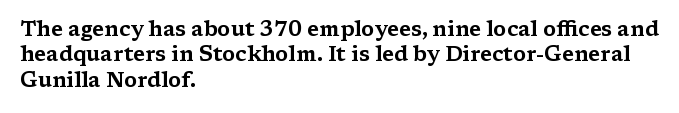
Short and long lines alike share a common starting point at left. Letters rest on an invisible, unmarked baseline. No extra tracking has been applied to these lines. Is there any slant? The stems are plumb.
